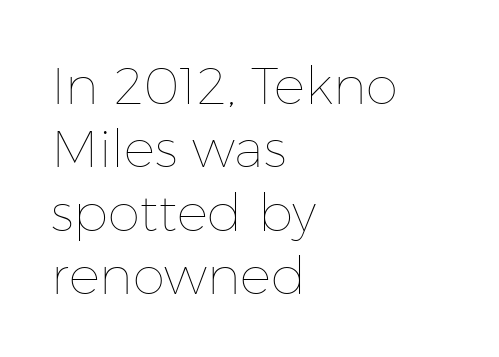
The image shows 52 px thin type, upright; set left-aligned, line spacing 1.22x, normal letter spacing, not underlined; low stroke contrast and a medium x-height.
